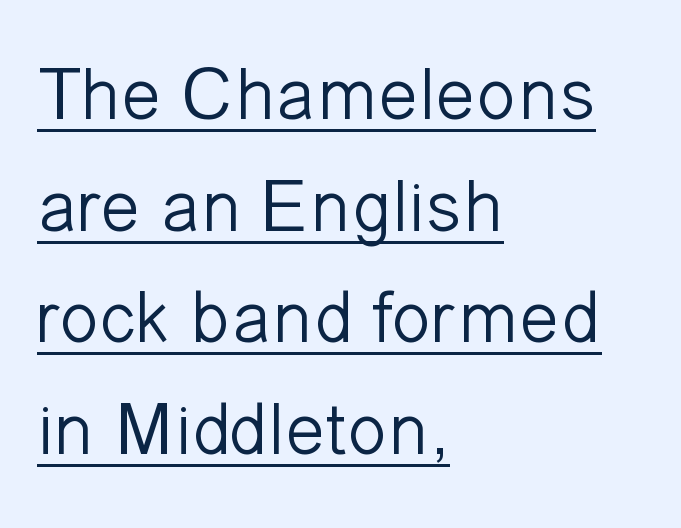
The image shows 74 px light sans-serif type, upright; set left-aligned, normal line spacing (1.51x), normal letter spacing, underlined; low stroke contrast and a medium x-height.
